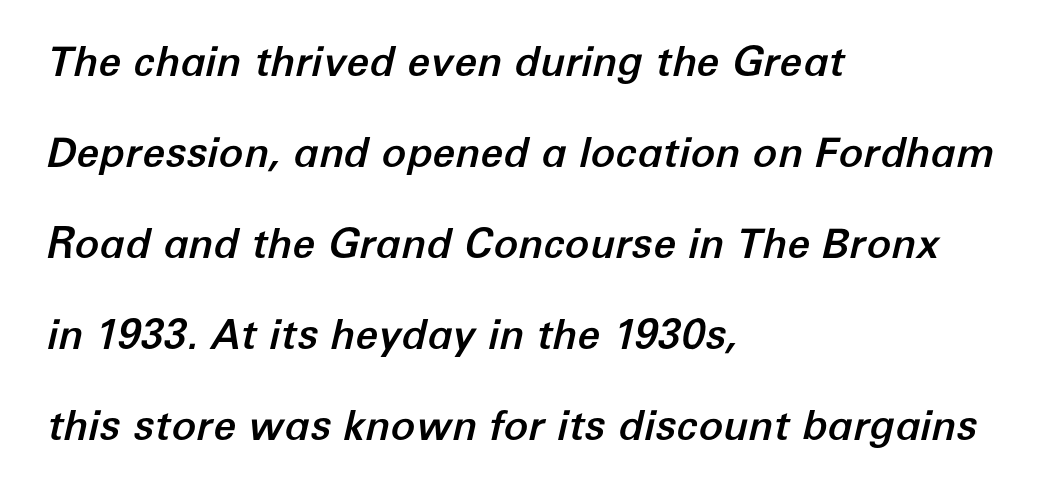
In terms of letterspacing, this is plain default setting. The rendering anchors every line to the left-hand side. These lines are rendered in a variable-pitch font. Summary of vertical rhythm: relaxed, with wide interline spacing. The space beneath each line is pristine and unruled. The font's italic variant was chosen for this text.
